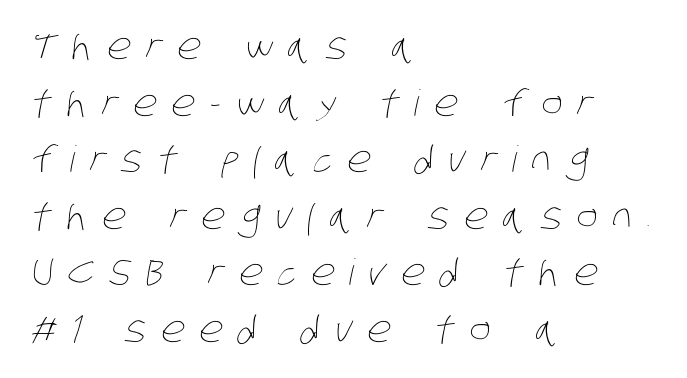
The image shows 36 px thin, condensed type; set left-aligned, normal line spacing (1.57x), unusually wide letter spacing (+0.41 em), not underlined; low stroke contrast and a large x-height.
